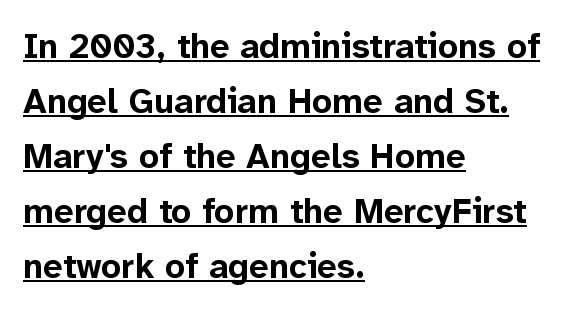
The image shows 35 px bold sans-serif type, upright; set left-aligned, normal line spacing (1.57x), normal letter spacing, underlined; low stroke contrast and a medium x-height.
